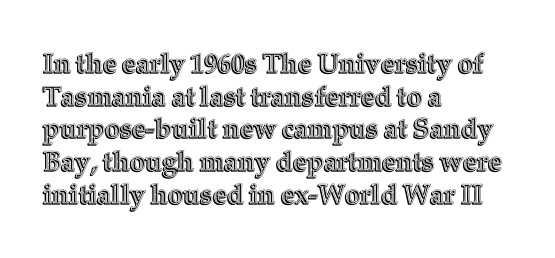
Words float on clear page, feet unadorned. Words appear dense and cohesive because spacing is normal. The lettering holds an erect, upright posture throughout. If you drew a ruler down the left edge, every line would touch it.
